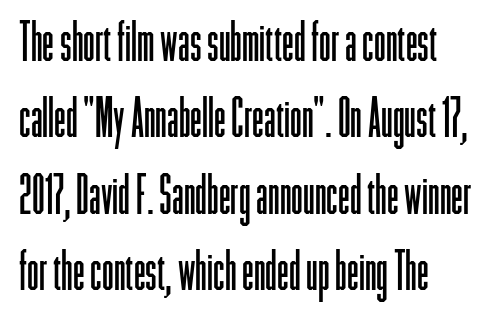
{"serif": "no", "italic": "no", "bold": "no", "weight": "light", "width": "condensed", "stroke_contrast": "low", "x_height": "medium", "monospaced": "no", "underline": "no", "line_spacing": "normal", "line_spacing_ratio": 1.44, "letter_spacing": "normal", "letter_spacing_em": 0.0, "glyph_px": 53}
